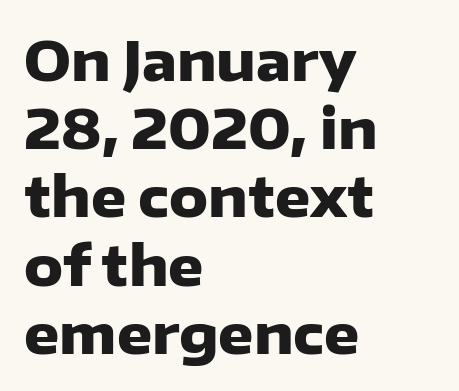
The image shows 55 px heavy sans-serif type, upright; set left-aligned, line spacing 1.24x, normal letter spacing, not underlined; low stroke contrast and a medium x-height.
